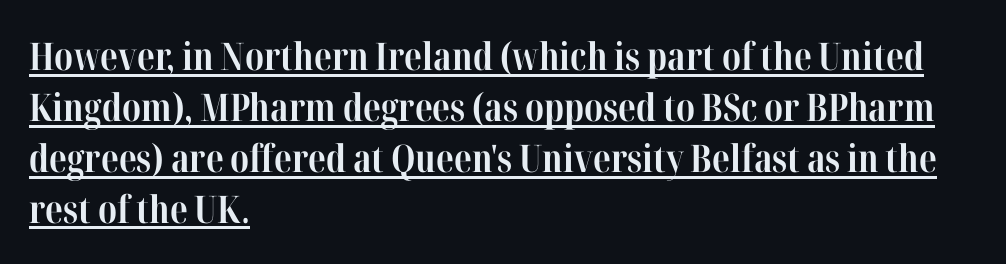
The image shows 38 px bold, condensed serif type, upright; set left-aligned, normal line spacing (1.34x), normal letter spacing, underlined; high stroke contrast and a medium x-height.
